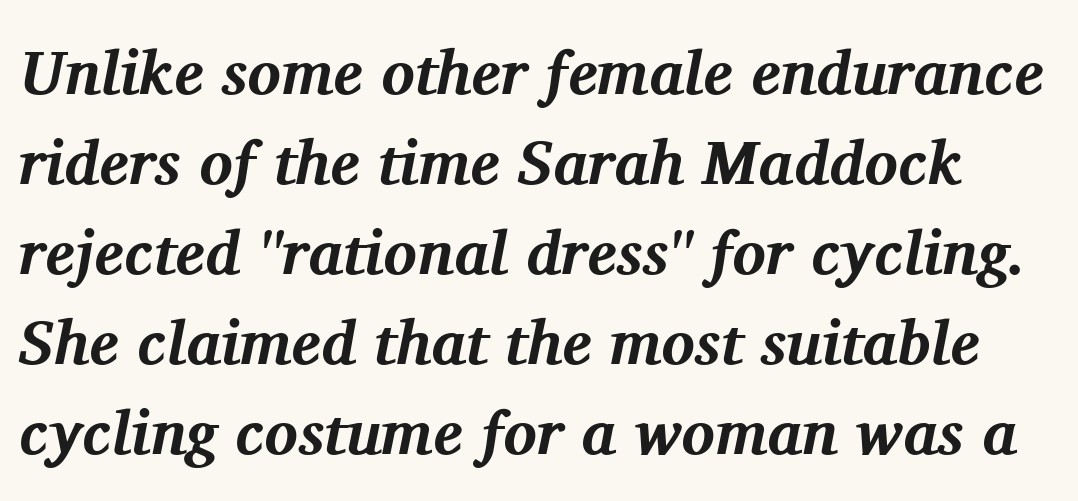
Q: Is the text bold? A: Yes.
Q: Is the text italic (slanted)? A: Yes, it leans right by about 11 degrees.
Q: Is the typeface a serif or a sans-serif typeface? A: Serif.
Q: Is the text underlined? A: No.
Q: Is the spacing between letters normal or unusually wide? A: Normal.
Q: Is the spacing between lines tight, normal or loose? A: Normal.
Q: Width (condensed, normal, or wide)? A: Normal.
Q: Stroke contrast? A: Medium.
Q: x-height? A: Medium.
Q: Monospaced? A: No.
